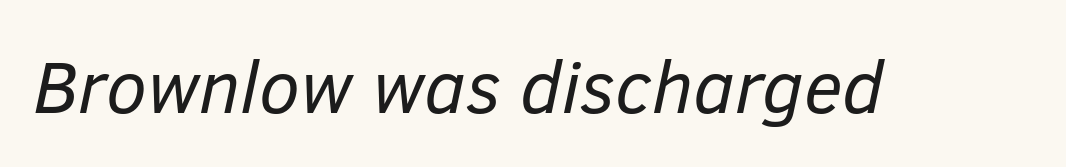
These lines keep a tight, regular rhythm from letter to letter. The passage shown is not bold in any degree. The letters advance in unequal steps, a hallmark of proportional type. Honestly, there is no underline to notice here at all. When letters slant like this, we call the style italic.
